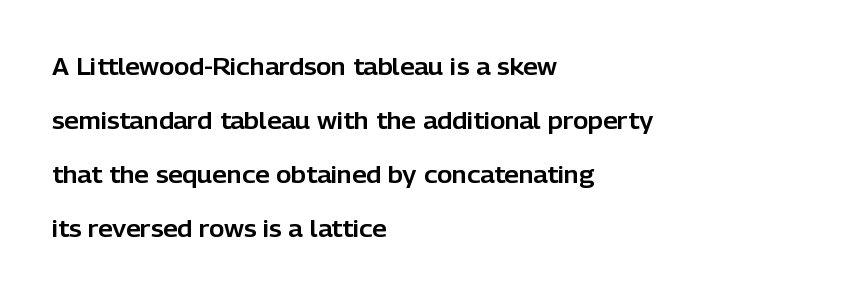
Q: Is the text italic (slanted)? A: No, it is upright.
Q: Is the text underlined? A: No.
Q: How is the paragraph aligned? A: Left-aligned.
Q: Is the spacing between letters normal or unusually wide? A: Normal.
Q: Is the spacing between lines tight, normal or loose? A: Loose.
